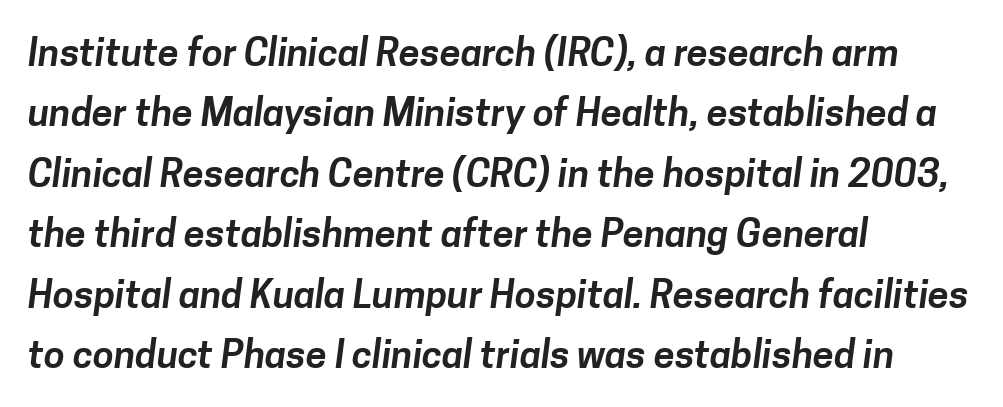
The image shows 38 px sans-serif type; set left-aligned, normal line spacing (1.59x), normal letter spacing, not underlined; low stroke contrast and a medium x-height.
